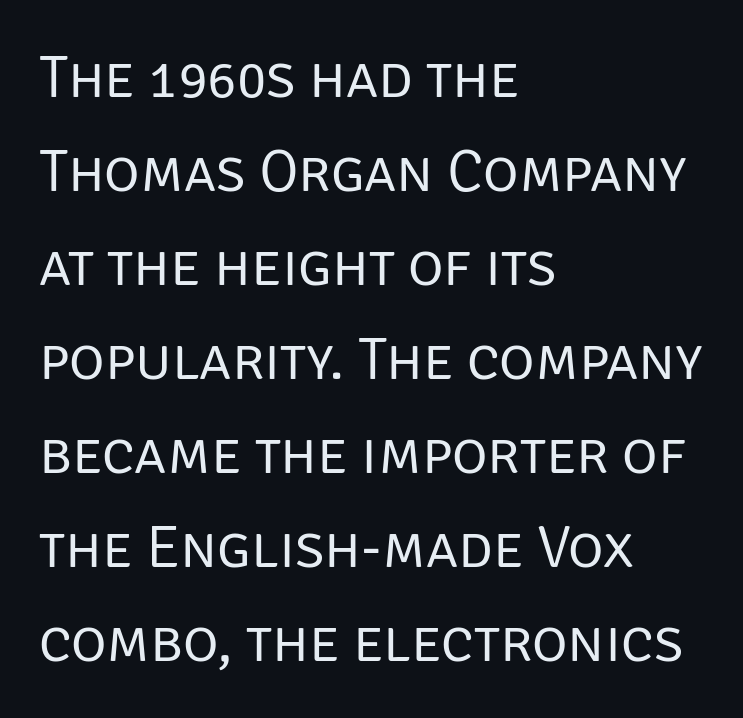
Q: Is the text bold? A: No.
Q: Is the text italic (slanted)? A: No, it is upright.
Q: Is the typeface a serif or a sans-serif typeface? A: Sans-serif.
Q: Is the text underlined? A: No.
Q: How is the paragraph aligned? A: Left-aligned.
Q: Is the spacing between letters normal or unusually wide? A: Normal.
Q: Is the spacing between lines tight, normal or loose? A: Normal.
Q: Width (condensed, normal, or wide)? A: Normal.
Q: Stroke contrast? A: Low.
Q: x-height? A: Large.
Q: Monospaced? A: No.
